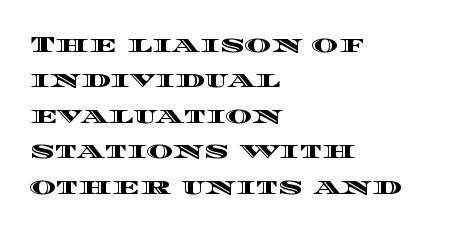
{"italic": "no", "underline": "no", "align": "left", "line_spacing": "normal", "line_spacing_ratio": 1.54, "letter_spacing": "normal", "letter_spacing_em": 0.0, "glyph_px": 23}
